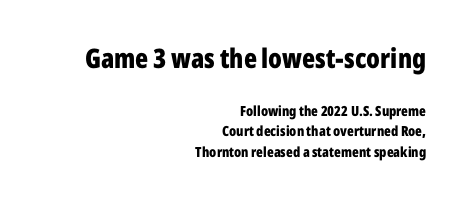
Scale decreases going downward across the two blocks. Each row of text sits above clean, open space. I'd describe the lettering as bold — thick and assertive. Is the block centered? No — it sits flush against the right margin. The specimen reads as upright at a glance. This block has exactly the height ordinary leading produces.
